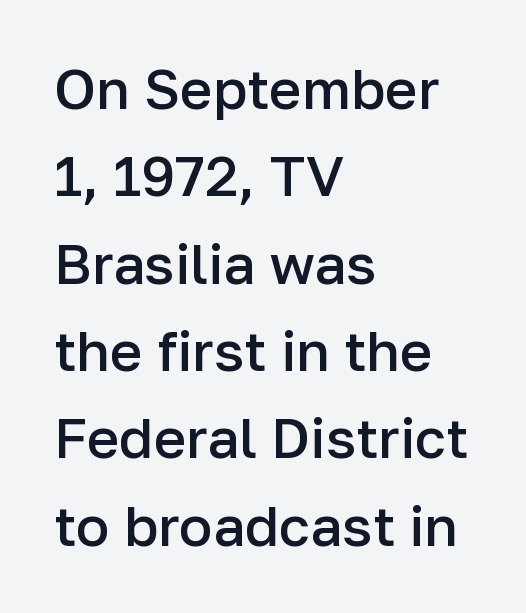
The image shows 56 px semibold sans-serif type, upright; set left-aligned, normal line spacing (1.56x), normal letter spacing, not underlined; low stroke contrast and a medium x-height.
